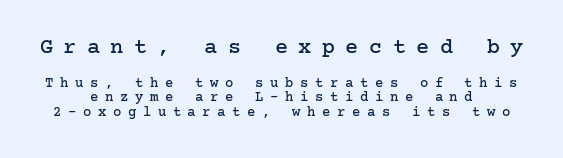
Summary of vertical rhythm: compact, with narrow interline spacing. No word sits above an underline. Is the letter spacing exaggerated? Yes — the characters are pushed far apart. Caption: upper text group enlarged, lower text group reduced.
